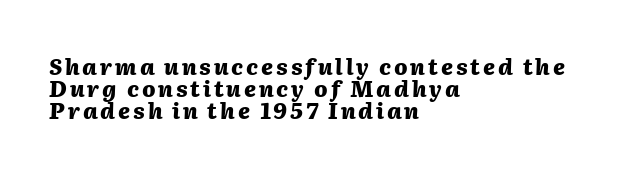
{"italic": "yes", "lean": "right", "slant_degrees": 2, "bold": "yes", "underline": "no", "align": "left", "line_spacing": "tight", "line_spacing_ratio": 1.01, "glyph_px": 22}
